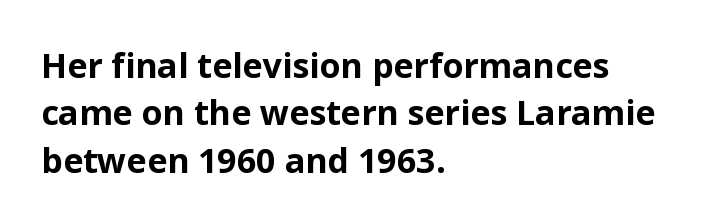
The lines are quadded left. Lines of text with bare space underneath. This rendering leaves character spacing at its baseline value. Ordinary non-slanted type is in use. I'd call this a sans setting — the letters go barefoot.
